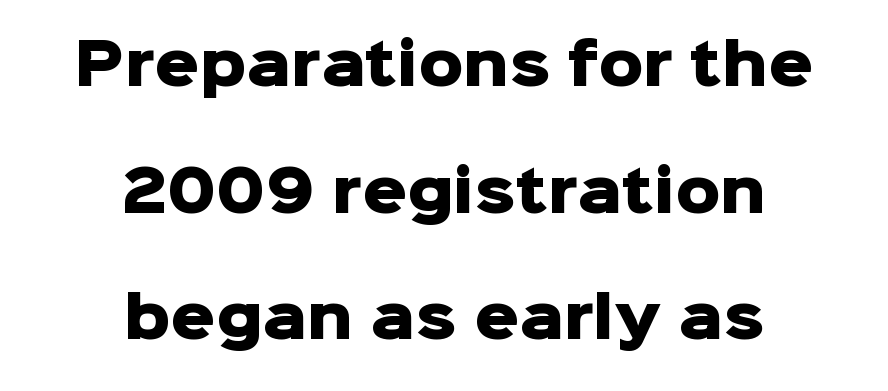
Q: Is the text bold? A: Yes.
Q: Is the text italic (slanted)? A: No, it is upright.
Q: Is the typeface a serif or a sans-serif typeface? A: Sans-serif.
Q: Is the text underlined? A: No.
Q: How is the paragraph aligned? A: Centered.
Q: Is the spacing between letters normal or unusually wide? A: Normal.
Q: Is the spacing between lines tight, normal or loose? A: Loose.
Q: Width (condensed, normal, or wide)? A: Normal.
Q: Stroke contrast? A: Low.
Q: x-height? A: Medium.
Q: Monospaced? A: No.
